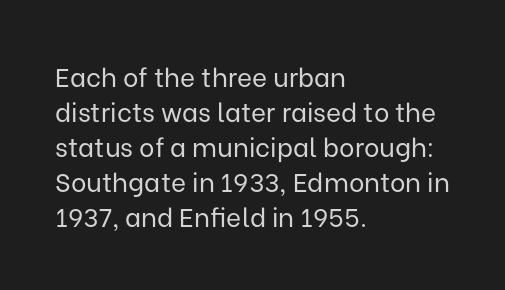
{"italic": "no", "bold": "no", "underline": "no", "align": "left", "line_spacing": "normal", "line_spacing_ratio": 1.35, "letter_spacing": "normal", "letter_spacing_em": 0.0, "glyph_px": 26}
